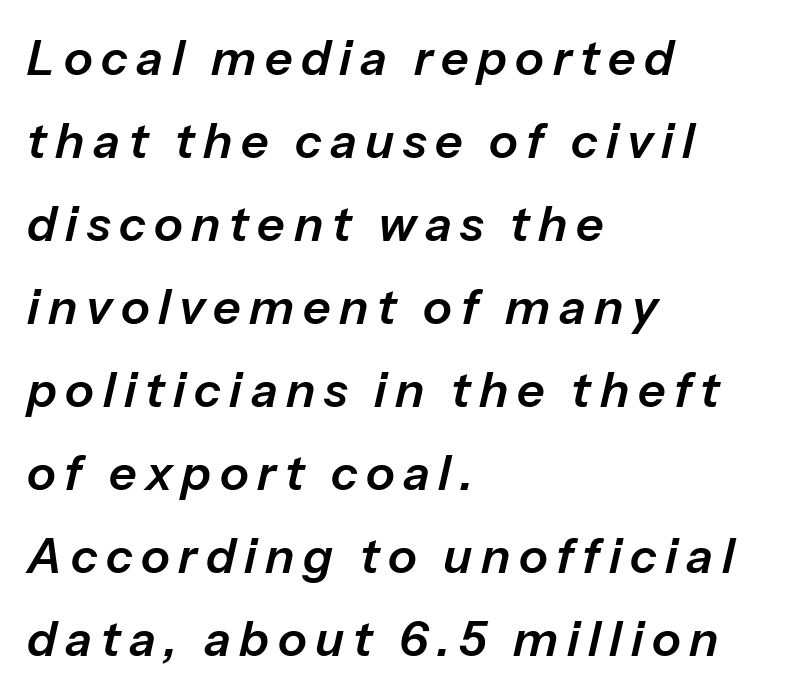
{"italic": "yes", "lean": "right", "slant_degrees": 13, "width": "normal", "stroke_contrast": "low", "x_height": "medium", "monospaced": "no", "underline": "no", "align": "left", "line_spacing_ratio": 1.73, "glyph_px": 48}
